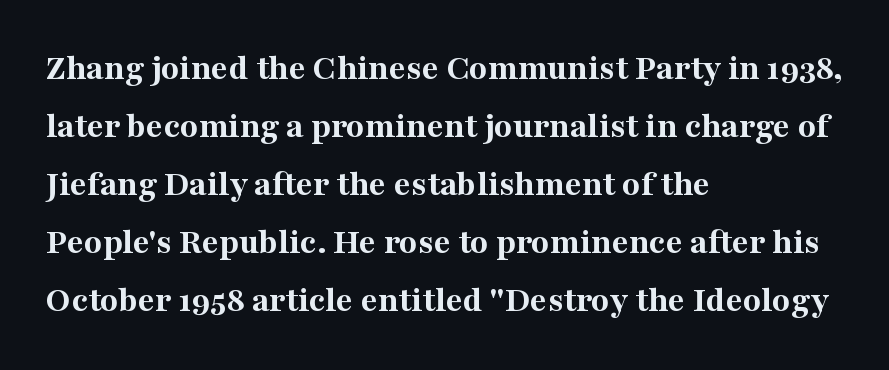
The lettering stays uniformly vertical, giving the passage a roman look. A bare baseline throughout the passage. The ragged edge is on the right, which tells us the setting is flush left. The face used here is proportionally spaced, like ordinary book or web type. Evenly set lines give the paragraph a standard silhouette.
